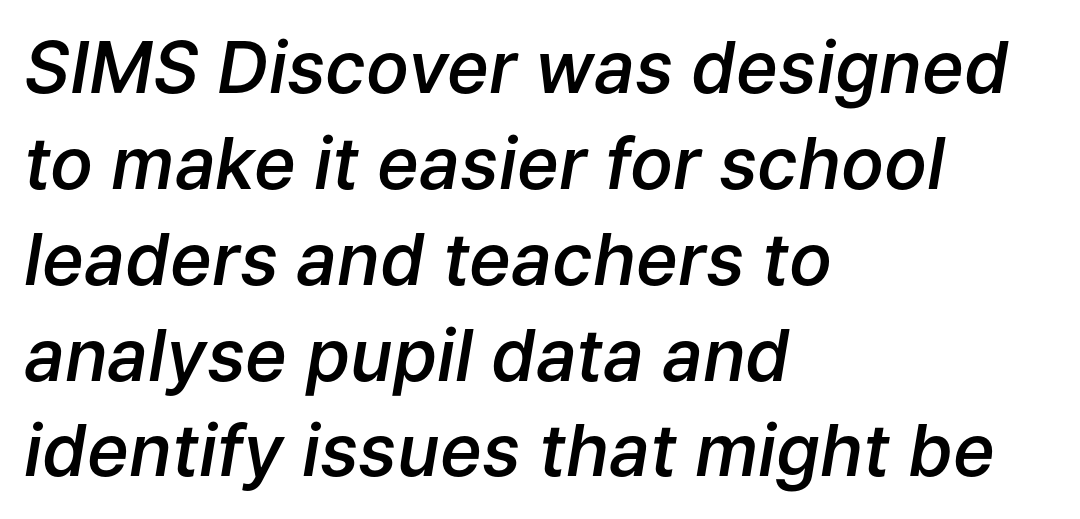
Q: Is the text bold? A: Semi-bold.
Q: Is the text italic (slanted)? A: Yes, it leans right by about 9 degrees.
Q: Is the text underlined? A: No.
Q: How is the paragraph aligned? A: Left-aligned.
Q: Is the spacing between letters normal or unusually wide? A: Normal.
Q: Is the spacing between lines tight, normal or loose? A: Normal.
Q: Width (condensed, normal, or wide)? A: Normal.
Q: Stroke contrast? A: Low.
Q: x-height? A: Medium.
Q: Monospaced? A: No.
